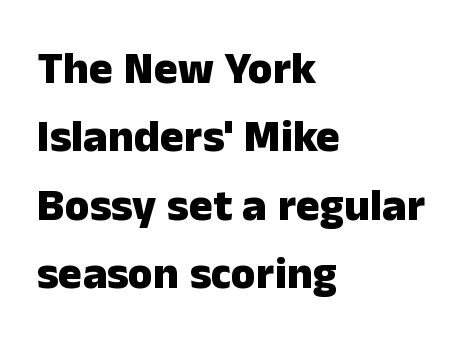
Q: Is the text bold? A: Yes.
Q: Is the text italic (slanted)? A: No, it is upright.
Q: Is the typeface a serif or a sans-serif typeface? A: Sans-serif.
Q: Is the text underlined? A: No.
Q: How is the paragraph aligned? A: Left-aligned.
Q: Is the spacing between letters normal or unusually wide? A: Normal.
Q: Is the spacing between lines tight, normal or loose? A: Normal.
Q: Width (condensed, normal, or wide)? A: Normal.
Q: Stroke contrast? A: Low.
Q: x-height? A: Medium.
Q: Monospaced? A: No.
